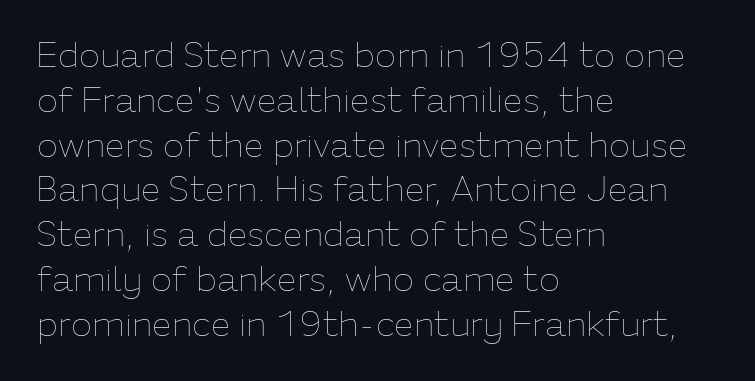
The rendering uses a moderate line-height, typical for paragraphs. The strip under each line holds only bare page. All the whitespace from short lines collects on the right. This reads as an unemphasized weight, regular at the heaviest. Looks like regular typesetting: each glyph gets only the width it needs. The lettering holds an erect, upright posture throughout.
